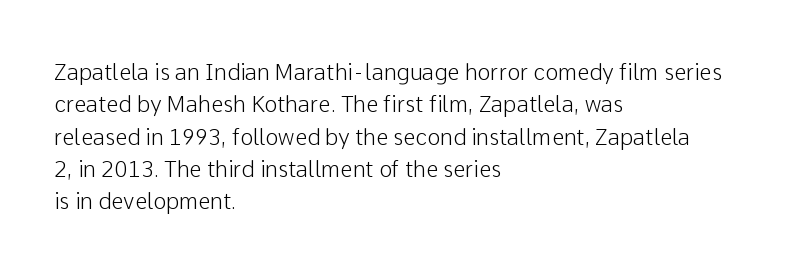
{"italic": "no", "underline": "no", "align": "left", "line_spacing": "normal", "line_spacing_ratio": 1.47, "letter_spacing": "normal", "letter_spacing_em": 0.0, "glyph_px": 22}
